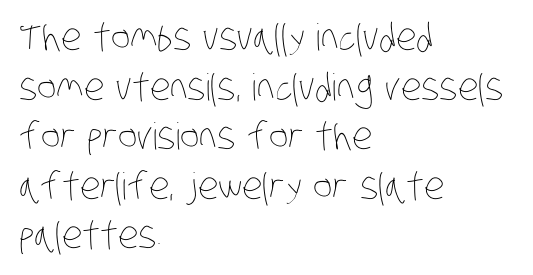
One-word summary of the alignment: left. This rendering leaves character spacing at its baseline value. Think of a printed novel: that variable character pitch is what you see here. Check under the words: just untouched page.
